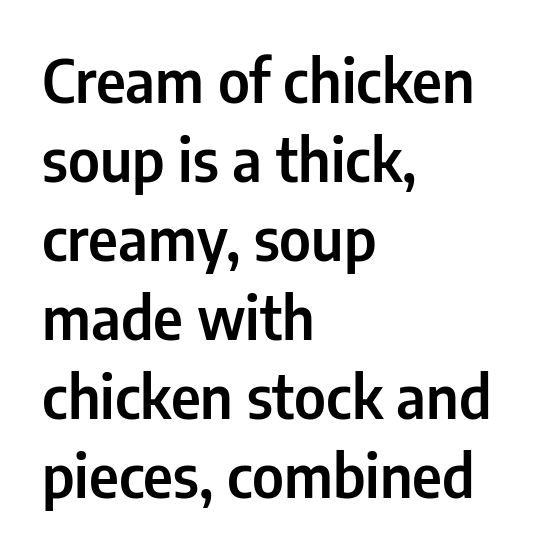
Honestly, there is no underline to notice here at all. You could call the tracking neutral — neither tight nor loose. Here the designer chose a conventional face with non-uniform glyph widths. Casual observation: everything's shoved over to the left. One glance says typical: line gaps are just what's usual. Letterform terminals end flat and unadorned throughout the passage.
